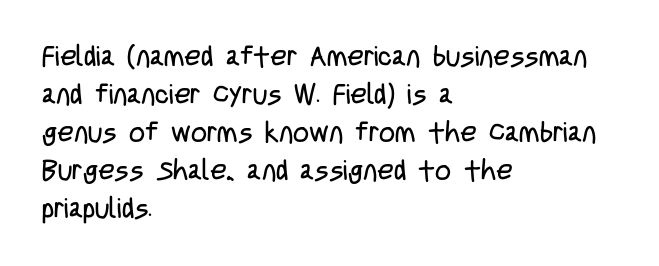
You could not count columns in this text — the font is proportionally spaced. No extra ink here — the face is not bold. The letters stand upright; this is a roman face. I'd call this a sans setting — the letters go barefoot. Nobody drew a line under any word here.
